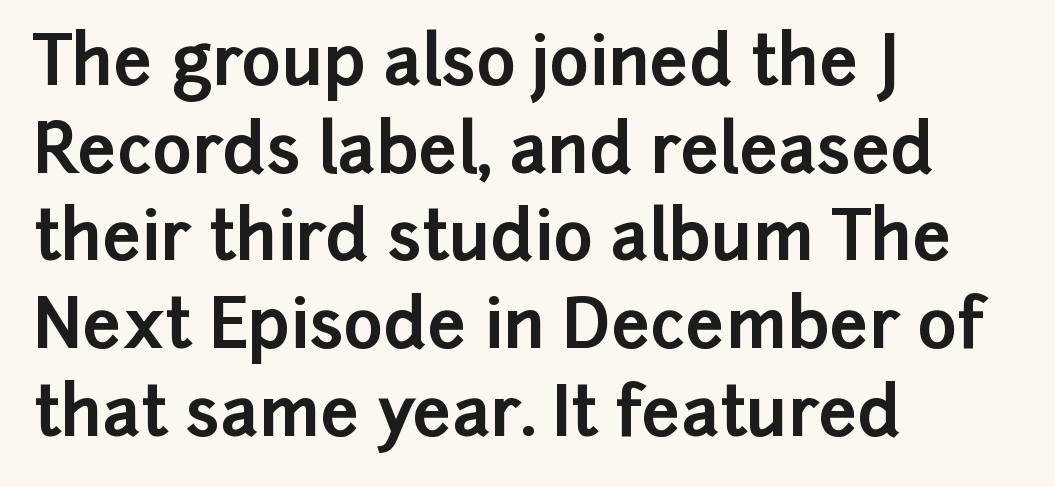
{"serif": "no", "italic": "no", "bold": "yes", "weight": "bold", "width": "normal", "stroke_contrast": "low", "x_height": "medium", "monospaced": "no", "underline": "no", "align": "left", "line_spacing": "normal", "line_spacing_ratio": 1.29, "letter_spacing": "normal", "letter_spacing_em": 0.0, "glyph_px": 68}
